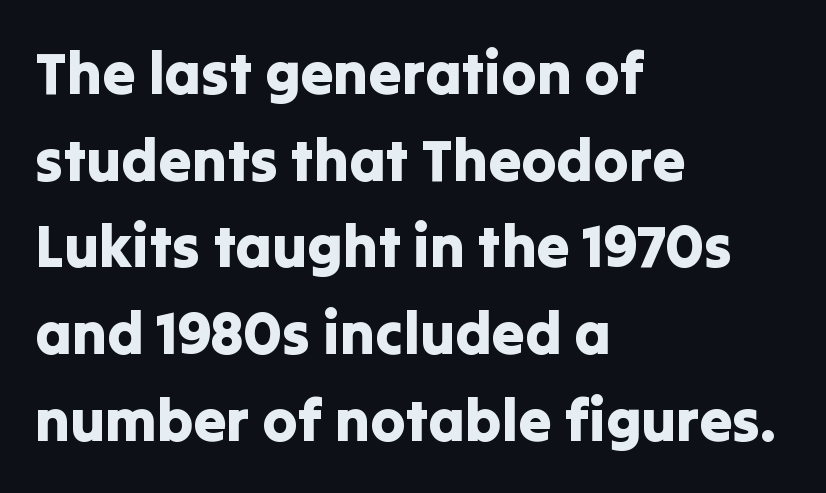
The image shows 59 px sans-serif type, upright; set left-aligned, normal line spacing (1.47x), normal letter spacing, not underlined; low stroke contrast and a medium x-height.
